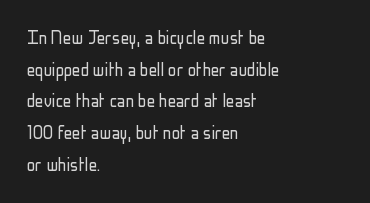
Style check: upright. Leftover space on each line is placed entirely after the last word. The rows are spaced the way most documents space them. The font is comparable to plain body text, perhaps lighter. Honestly, there is no underline to notice here at all. Nobody touched the tracking dial on this one.
